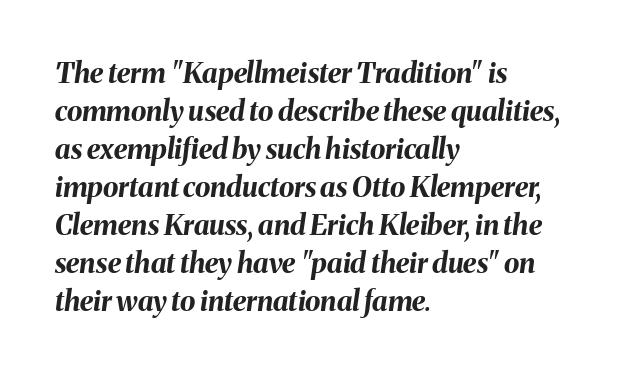
Q: Is the text bold? A: Yes.
Q: Is the text italic (slanted)? A: Yes, it leans right by about 8 degrees.
Q: Is the text underlined? A: No.
Q: How is the paragraph aligned? A: Left-aligned.
Q: Is the spacing between letters normal or unusually wide? A: Normal.
Q: Is the spacing between lines tight, normal or loose? A: Normal.
Q: Width (condensed, normal, or wide)? A: Normal.
Q: Stroke contrast? A: Medium.
Q: x-height? A: Medium.
Q: Monospaced? A: No.
